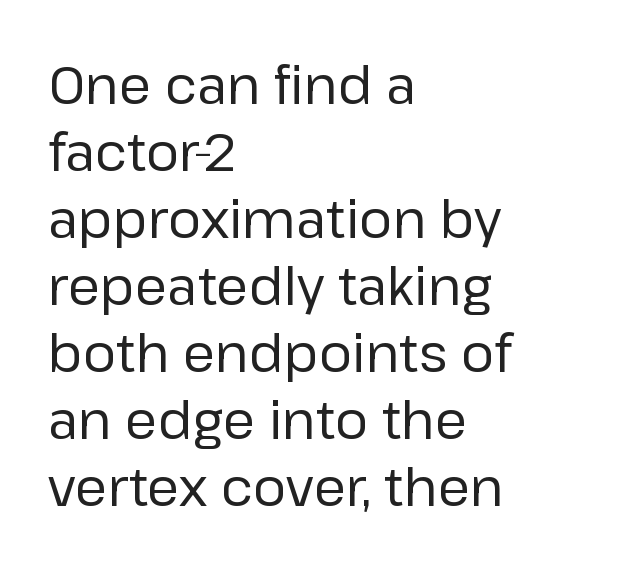
Quick note: not italic, upright. Stem width sits at or under what a default text font uses. Typographically, this falls in the sans-serif category. This rendering features lettering with no underline. What's the leading like? Ordinary, nothing unusual. Each letter keeps its own natural width here, so spacing adapts to shape.
